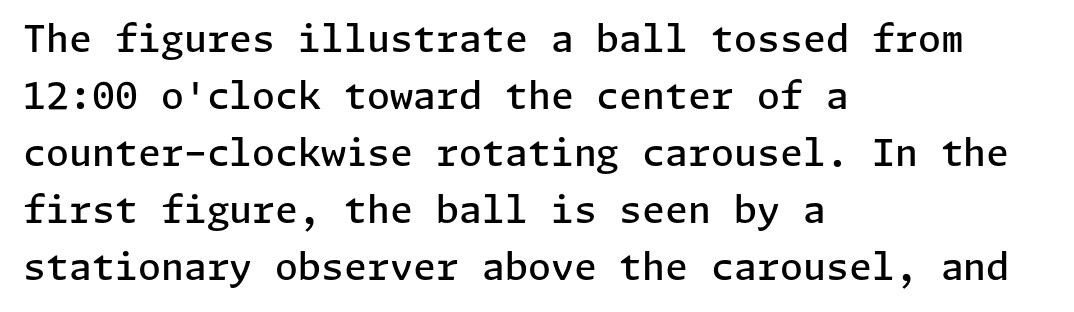
{"serif": "no", "italic": "no", "bold": "semi", "weight": "semibold", "width": "normal", "stroke_contrast": "low", "x_height": "medium", "underline": "no", "align": "left", "line_spacing": "normal", "line_spacing_ratio": 1.54, "letter_spacing": "normal", "letter_spacing_em": 0.0, "glyph_px": 37}
